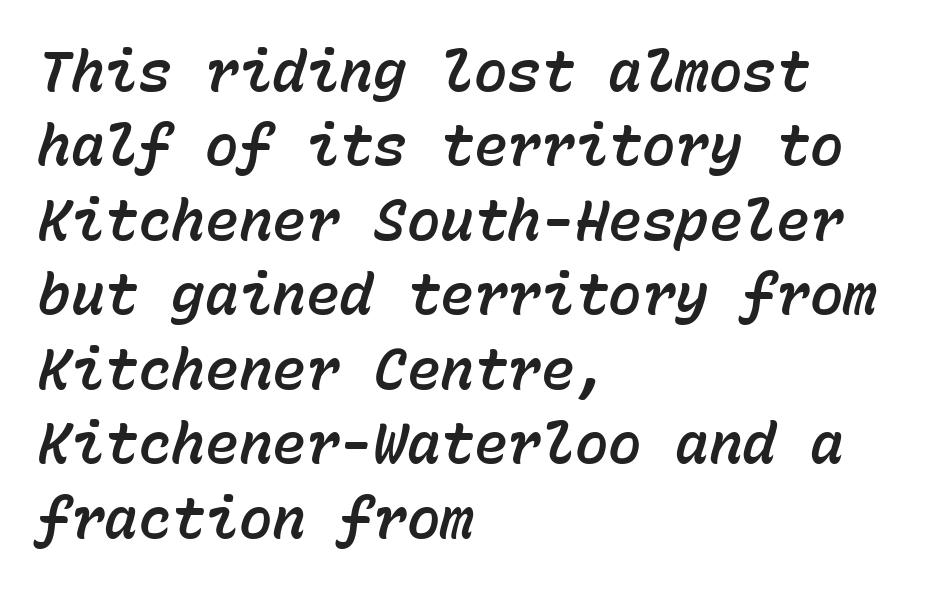
{"italic": "yes", "lean": "right", "slant_degrees": 15, "width": "normal", "stroke_contrast": "low", "x_height": "medium", "monospaced": "yes", "underline": "no", "align": "left", "line_spacing": "normal", "line_spacing_ratio": 1.33, "letter_spacing": "normal", "letter_spacing_em": 0.0, "glyph_px": 56}
